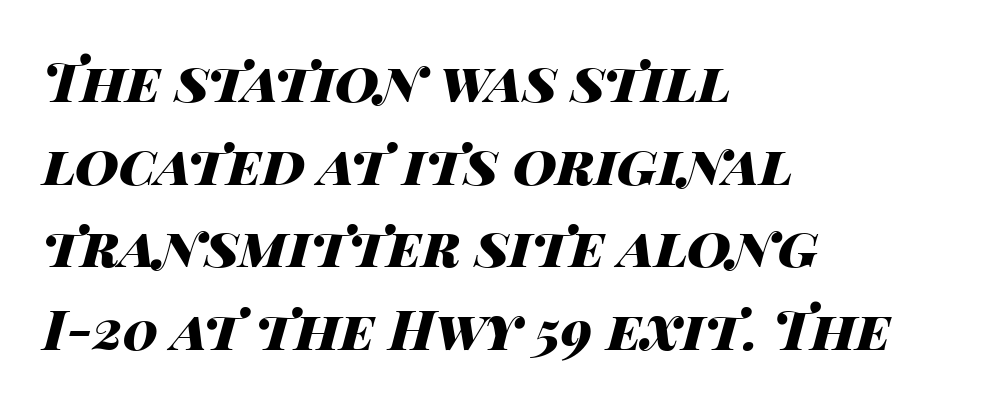
{"italic": "yes", "lean": "right", "slant_degrees": 14, "bold": "yes", "weight": "heavy", "width": "wide", "stroke_contrast": "high", "x_height": "large", "monospaced": "no", "underline": "no", "align": "left", "line_spacing": "normal", "line_spacing_ratio": 1.53, "letter_spacing": "normal", "letter_spacing_em": 0.0, "glyph_px": 54}
